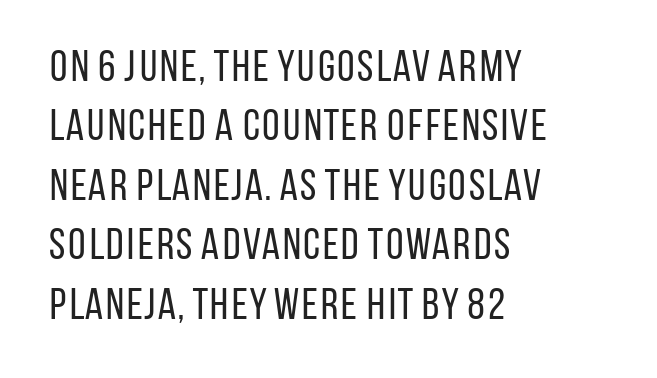
The image shows 44 px regular-weight, condensed sans-serif type, upright; set left-aligned, normal line spacing (1.35x), normal letter spacing, not underlined; low stroke contrast and a large x-height.
